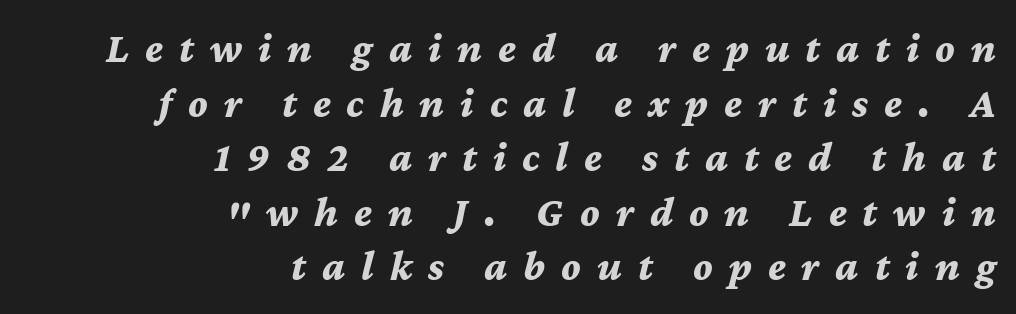
Caption: bold face, heavy strokes. The rows are spaced the way most documents space them. These lines are rendered in a variable-pitch font. Descenders are the only things crossing below the line.
